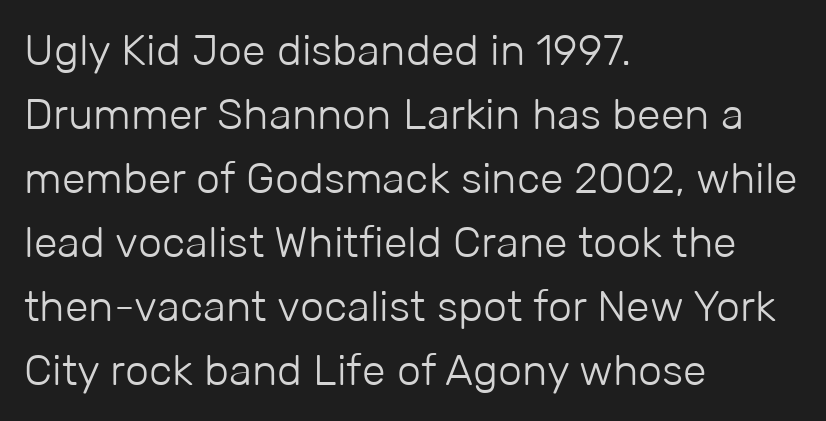
The image shows 43 px light sans-serif type, upright; set left-aligned, normal line spacing (1.49x), normal letter spacing, not underlined; low stroke contrast and a medium x-height.
